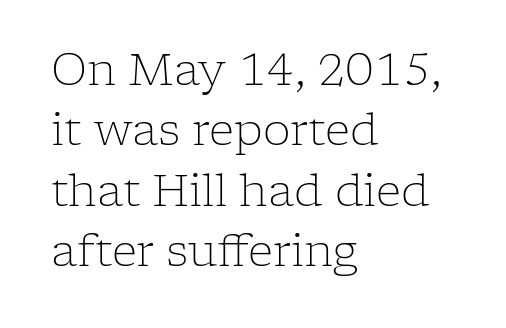
Q: Is the text bold? A: No.
Q: Is the text italic (slanted)? A: No, it is upright.
Q: Is the typeface a serif or a sans-serif typeface? A: Serif.
Q: Is the text underlined? A: No.
Q: How is the paragraph aligned? A: Left-aligned.
Q: Is the spacing between letters normal or unusually wide? A: Normal.
Q: Is the spacing between lines tight, normal or loose? A: Normal.
Q: Width (condensed, normal, or wide)? A: Normal.
Q: Stroke contrast? A: Low.
Q: x-height? A: Medium.
Q: Monospaced? A: No.
